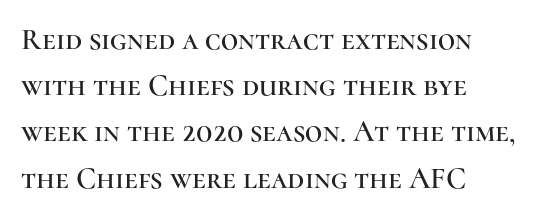
{"serif": "yes", "italic": "no", "width": "normal", "stroke_contrast": "high", "x_height": "medium", "monospaced": "no", "underline": "no", "align": "left", "line_spacing": "normal", "line_spacing_ratio": 1.54, "letter_spacing": "normal", "letter_spacing_em": 0.0, "glyph_px": 30}
